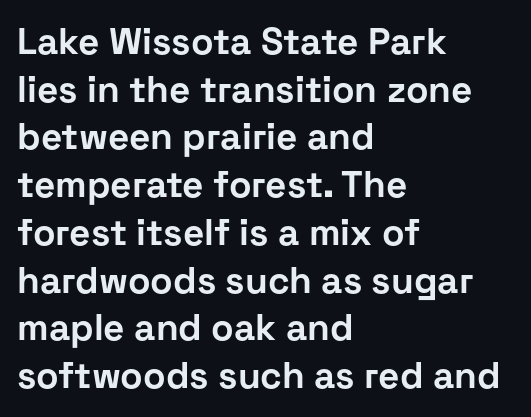
The image shows 37 px bold sans-serif type, upright; set left-aligned, normal line spacing (1.29x), normal letter spacing, not underlined; low stroke contrast and a medium x-height.
